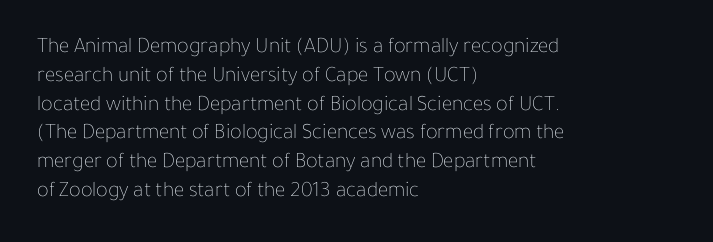
The image shows 22 px text type, upright; set left-aligned, normal line spacing (1.31x), normal letter spacing, not underlined.
